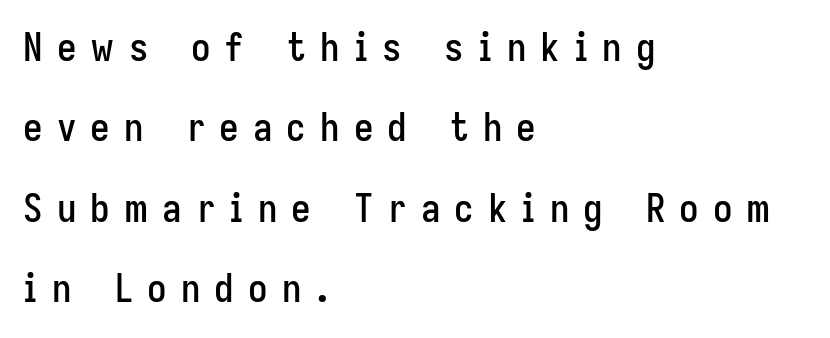
{"serif": "no", "italic": "no", "width": "condensed", "stroke_contrast": "low", "x_height": "medium", "monospaced": "no", "underline": "no", "align": "left", "line_spacing": "loose", "line_spacing_ratio": 2.06, "letter_spacing": "wide", "letter_spacing_em": 0.36, "glyph_px": 39}
